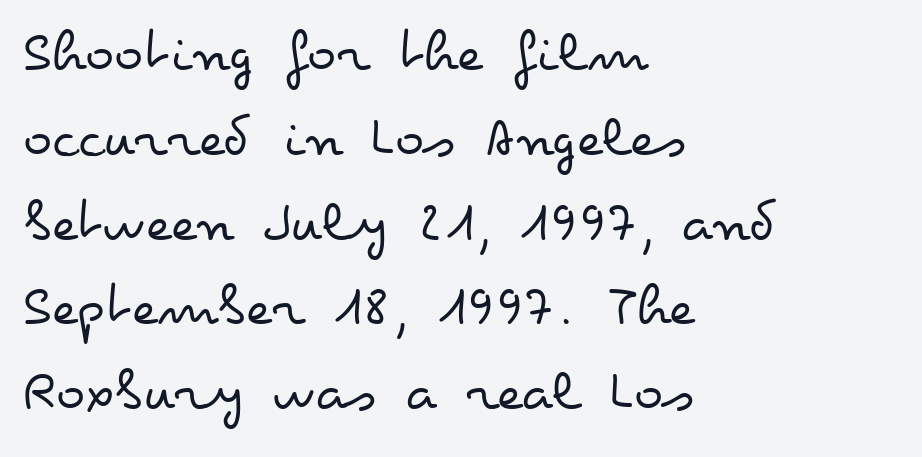
{"italic": "no", "bold": "no", "weight": "regular", "width": "wide", "stroke_contrast": "low", "x_height": "small", "monospaced": "no", "underline": "no", "align": "left", "line_spacing": "normal", "line_spacing_ratio": 1.39, "letter_spacing": "normal", "letter_spacing_em": 0.0, "glyph_px": 61}
